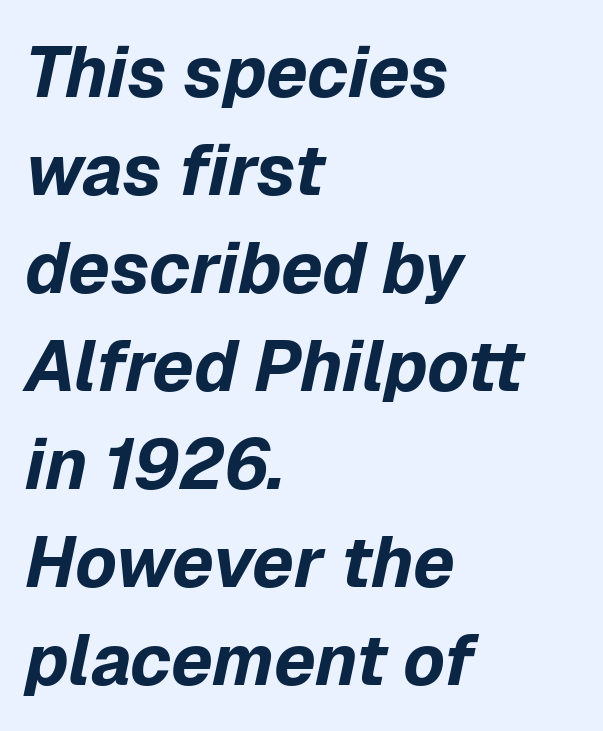
Character widths vary here, with narrow letters taking less room than wide ones. Is the letter spacing exaggerated? No — it looks like the ordinary default. The lettering tilts uniformly, giving the passage an italic look. Stroke thickness is high; the sample reads as a true bold.
